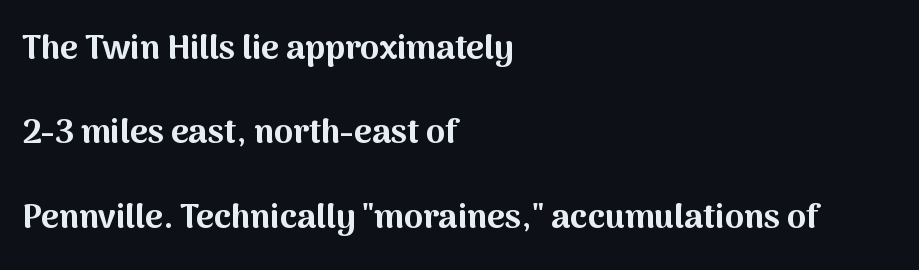
Reading down the block, your eye returns to a fixed left position each line. Underline: absent. Vertically, the passage feels expansive, rows floating well apart. What weight is shown? A full bold with thick strokes.
